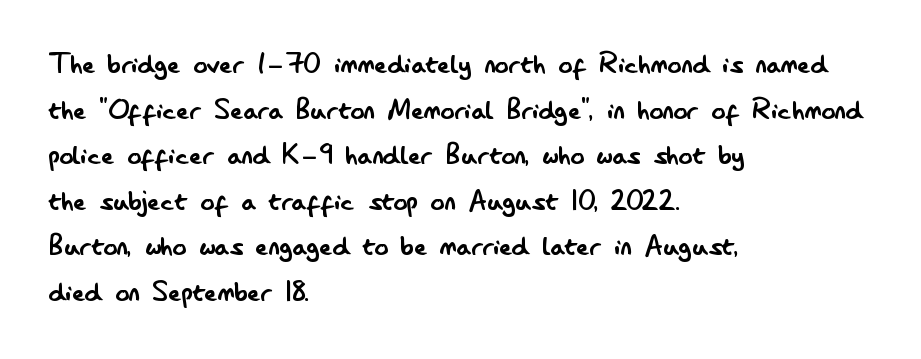
Underlining? Definitely not there. The face looks like a standard text weight, possibly lighter. You could not count columns in this text — the font is proportionally spaced. To sum up the face: it is a sans, with no serifs. Normally led — the rows are evenly, conventionally spaced.
